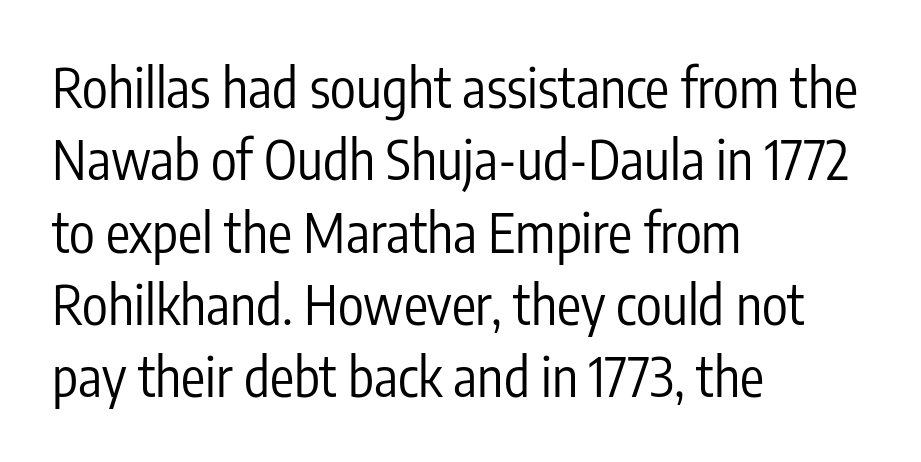
Q: Is the text bold? A: No.
Q: Is the text italic (slanted)? A: No, it is upright.
Q: Is the typeface a serif or a sans-serif typeface? A: Sans-serif.
Q: Is the text underlined? A: No.
Q: How is the paragraph aligned? A: Left-aligned.
Q: Is the spacing between letters normal or unusually wide? A: Normal.
Q: Is the spacing between lines tight, normal or loose? A: Normal.
Q: Width (condensed, normal, or wide)? A: Condensed.
Q: Stroke contrast? A: Low.
Q: x-height? A: Medium.
Q: Monospaced? A: No.
